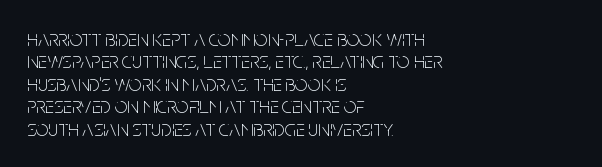
The image shows 22 px text type, upright; set left-aligned, tight line spacing (1.02x), normal letter spacing, not underlined.
